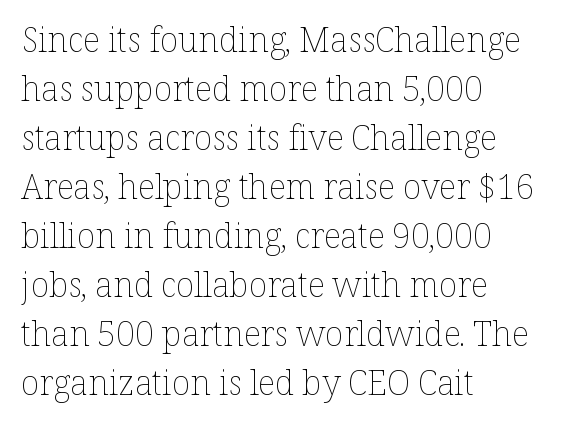
Q: Is the text bold? A: No.
Q: Is the text italic (slanted)? A: No, it is upright.
Q: Is the text underlined? A: No.
Q: How is the paragraph aligned? A: Left-aligned.
Q: Is the spacing between letters normal or unusually wide? A: Normal.
Q: Is the spacing between lines tight, normal or loose? A: Normal.
Q: Width (condensed, normal, or wide)? A: Normal.
Q: Stroke contrast? A: Low.
Q: x-height? A: Medium.
Q: Monospaced? A: No.
